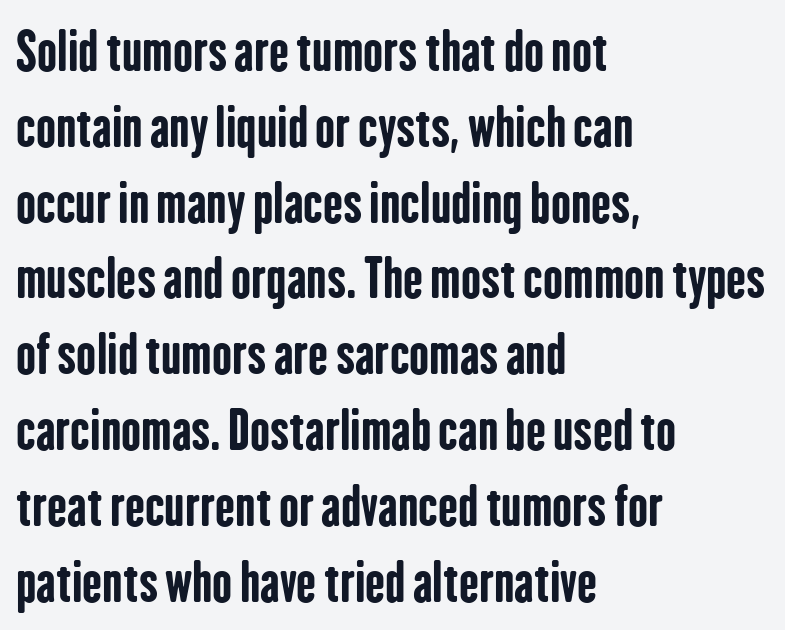
The image shows 53 px bold, condensed sans-serif type, upright; set left-aligned, normal line spacing (1.43x), normal letter spacing, not underlined; low stroke contrast and a medium x-height.
